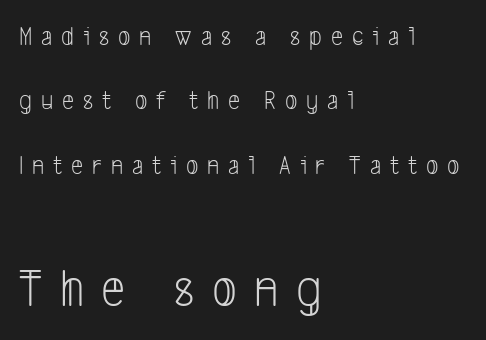
Q: Is the text bold? A: No.
Q: Is the typeface a serif or a sans-serif typeface? A: Sans-serif.
Q: Is the text underlined? A: No.
Q: How is the paragraph aligned? A: Left-aligned.
Q: Is the spacing between letters normal or unusually wide? A: Unusually wide.
Q: Is the spacing between lines tight, normal or loose? A: Loose.
Q: Which block of text is set in a larger size, the first (top) or the second (bottom)? A: The second (bottom) one.
Q: Width (condensed, normal, or wide)? A: Condensed.
Q: Stroke contrast? A: Low.
Q: x-height? A: Medium.
Q: Monospaced? A: No.
